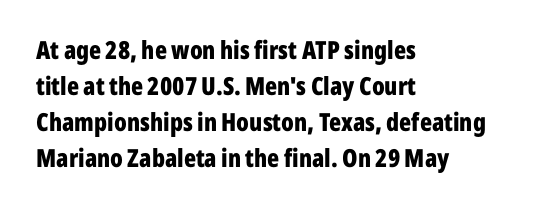
Q: Is the text bold? A: Yes.
Q: Is the text italic (slanted)? A: No, it is upright.
Q: Is the text underlined? A: No.
Q: How is the paragraph aligned? A: Left-aligned.
Q: Is the spacing between letters normal or unusually wide? A: Normal.
Q: Is the spacing between lines tight, normal or loose? A: Normal.
